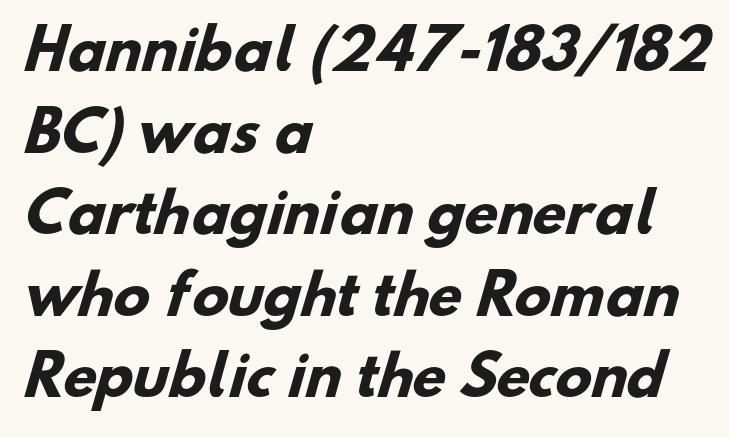
Letter spacing: default. Descenders hang freely into open space. Each line starts at the same left margin while the right side varies. This sample keeps an unexceptional amount of space between lines.
